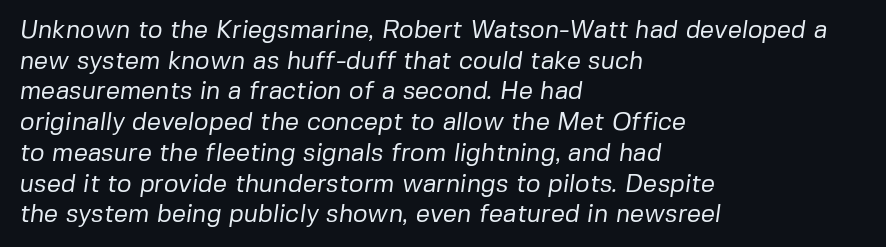
Q: Is the text bold? A: No.
Q: Is the text underlined? A: No.
Q: How is the paragraph aligned? A: Left-aligned.
Q: Is the spacing between letters normal or unusually wide? A: Normal.
